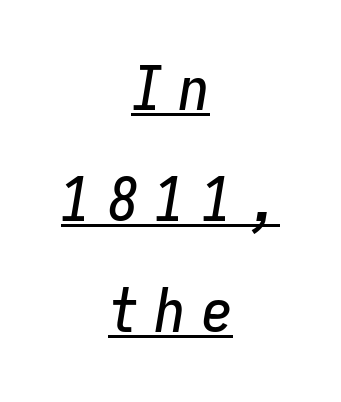
Students, note that the glyphs here are deliberately spaced far apart. Horizontal alignment here is central, giving a formal, balanced look. Is the type slanted? Yes — the strokes lean at a clear angle. The glyphs are accompanied by a horizontal stroke just below them.
